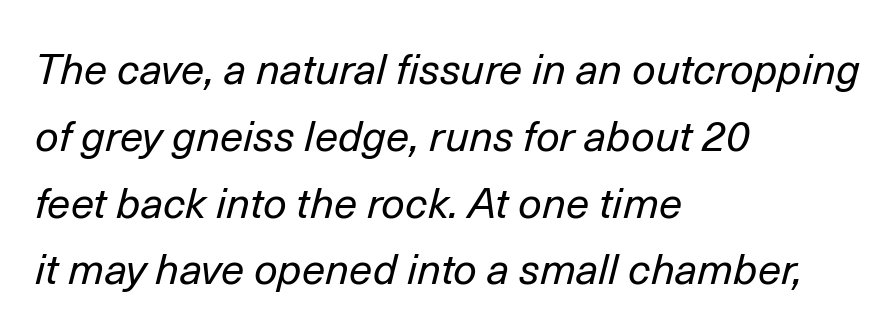
The image shows 42 px regular-weight type, italic (leaning right); set left-aligned, normal line spacing (1.59x), normal letter spacing, not underlined; low stroke contrast and a medium x-height.
